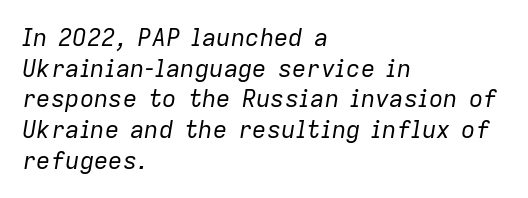
{"italic": "yes", "lean": "right", "slant_degrees": 9, "bold": "no", "underline": "no", "align": "left", "line_spacing": "normal", "line_spacing_ratio": 1.28, "letter_spacing": "normal", "letter_spacing_em": 0.0, "glyph_px": 24}
